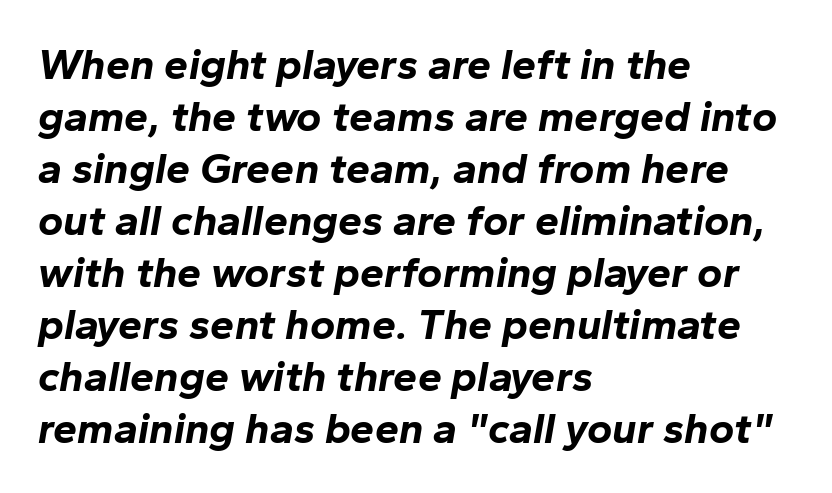
{"italic": "yes", "lean": "right", "slant_degrees": 10, "bold": "yes", "weight": "bold", "width": "normal", "stroke_contrast": "low", "x_height": "medium", "monospaced": "no", "underline": "no", "align": "left", "line_spacing_ratio": 1.21, "letter_spacing": "normal", "letter_spacing_em": 0.0, "glyph_px": 43}
